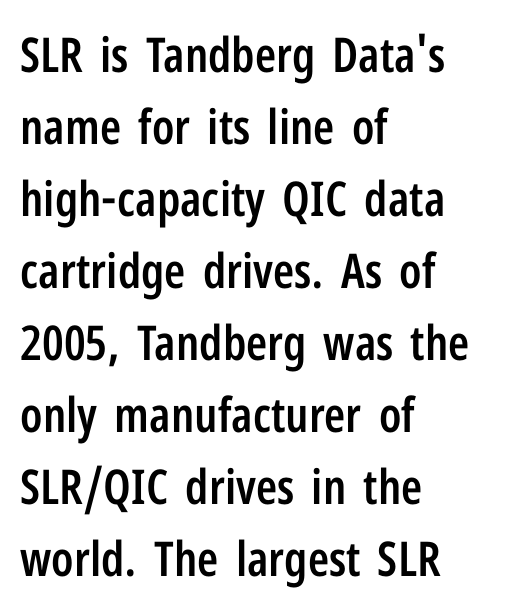
The image shows 48 px semibold, condensed sans-serif type, upright; set left-aligned, normal line spacing (1.5x), normal letter spacing, not underlined; low stroke contrast and a medium x-height.
